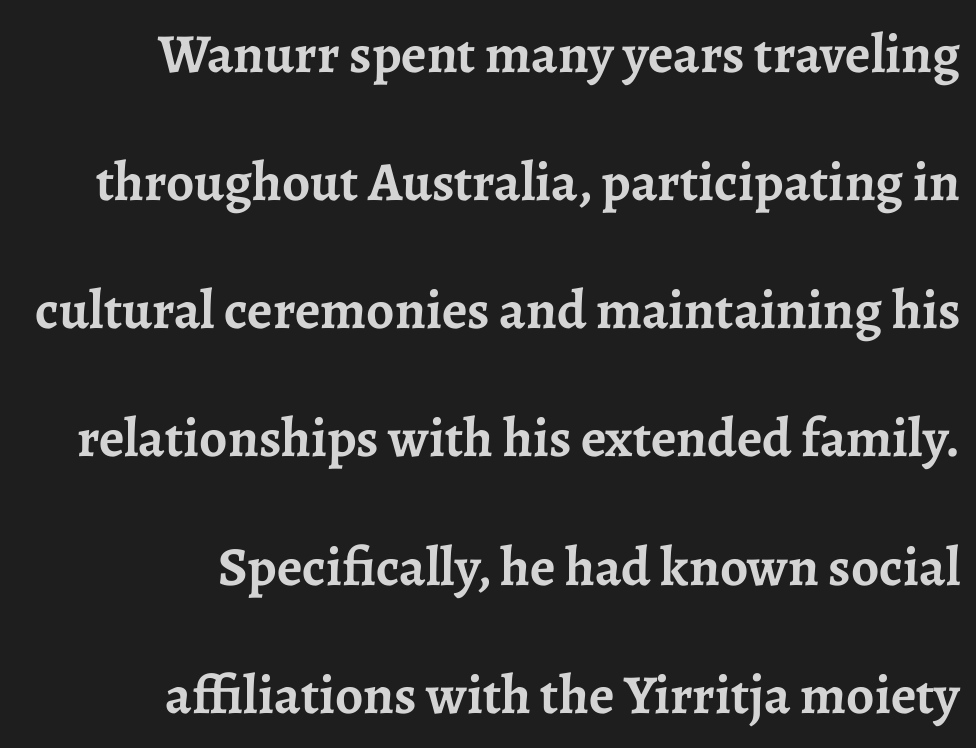
Q: Is the text bold? A: Yes.
Q: Is the text italic (slanted)? A: No, it is upright.
Q: Is the typeface a serif or a sans-serif typeface? A: Serif.
Q: Is the text underlined? A: No.
Q: How is the paragraph aligned? A: Right-aligned.
Q: Is the spacing between letters normal or unusually wide? A: Normal.
Q: Is the spacing between lines tight, normal or loose? A: Loose.
Q: Width (condensed, normal, or wide)? A: Normal.
Q: Stroke contrast? A: Low.
Q: x-height? A: Medium.
Q: Monospaced? A: No.
